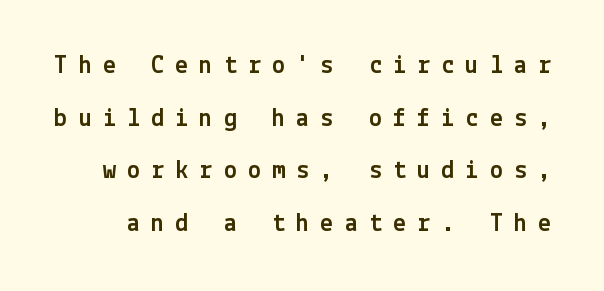
Q: Is the text italic (slanted)? A: No, it is upright.
Q: Is the text underlined? A: No.
Q: Is the spacing between letters normal or unusually wide? A: Unusually wide.
Q: Is the spacing between lines tight, normal or loose? A: Loose.
